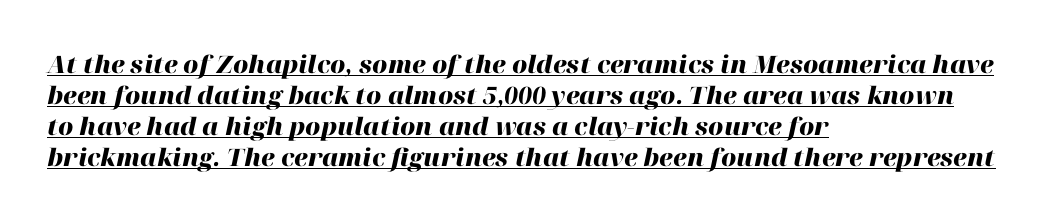
Q: Is the text bold? A: Yes.
Q: Is the text italic (slanted)? A: Yes, it leans right by about 12 degrees.
Q: Is the text underlined? A: Yes.
Q: How is the paragraph aligned? A: Left-aligned.
Q: Is the spacing between letters normal or unusually wide? A: Normal.
Q: Is the spacing between lines tight, normal or loose? A: Normal.
